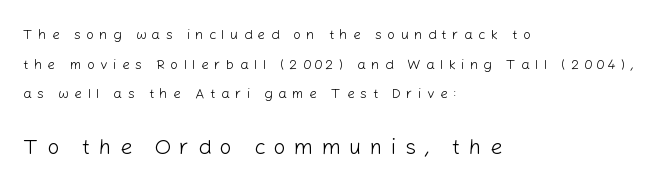
Tracking value appears strongly positive — letters spread wide. The typesetting does not lean heavy: it is not bold. Of the two passages, the one underneath uses the larger point size. It's the straight-up-and-down kind of type. Typeset ragged right — the left edge is the straight one. Any mark beneath the type? The region is blank.
